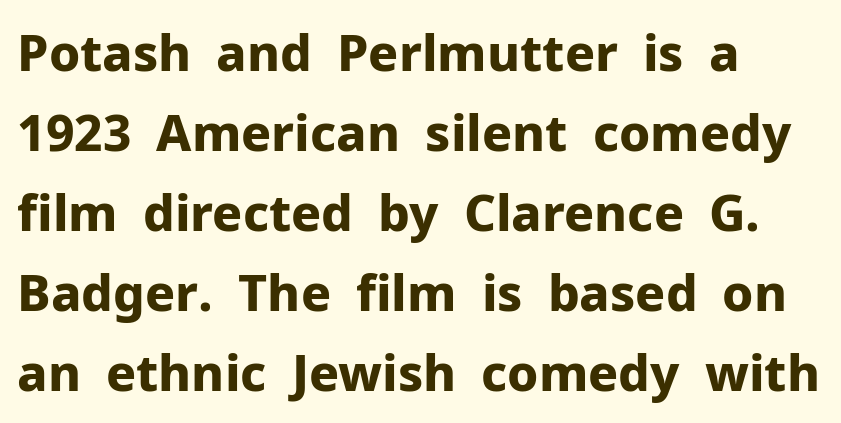
Thick stems and heavy bowls — unmistakably bold. The zone under the glyphs is completely vacant. Spacing verdict: proportional, widths tailored to each character. The typography opts for an upright posture over an oblique one.
